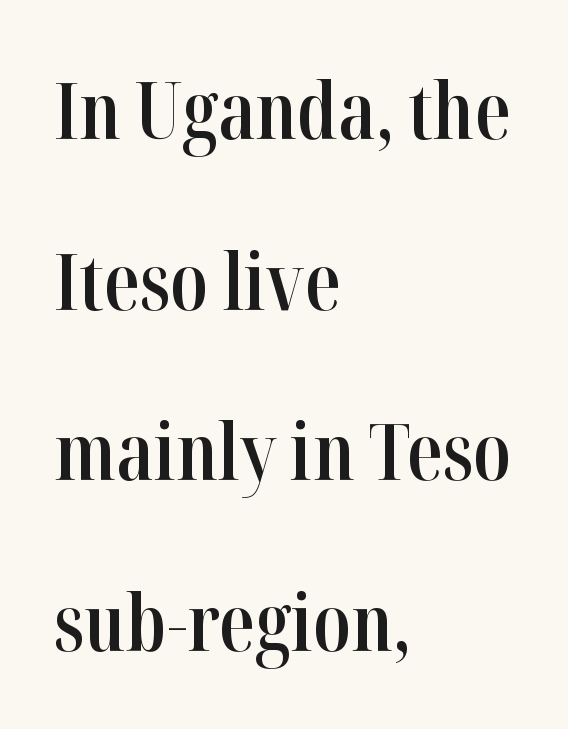
Q: Is the text bold? A: Semi-bold.
Q: Is the text italic (slanted)? A: No, it is upright.
Q: Is the typeface a serif or a sans-serif typeface? A: Serif.
Q: Is the text underlined? A: No.
Q: How is the paragraph aligned? A: Left-aligned.
Q: Is the spacing between letters normal or unusually wide? A: Normal.
Q: Is the spacing between lines tight, normal or loose? A: Loose.
Q: Width (condensed, normal, or wide)? A: Condensed.
Q: Stroke contrast? A: High.
Q: x-height? A: Medium.
Q: Monospaced? A: No.
